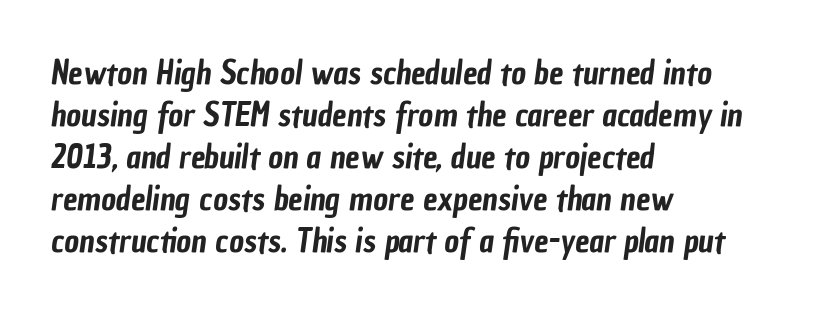
Spacing verdict: proportional, widths tailored to each character. The glyphs in this specimen are sans serif. Horizontally, the lines are justified to the leading edge only. Line spacing here is normal. Default kerning and tracking; the words read as compact shapes.
